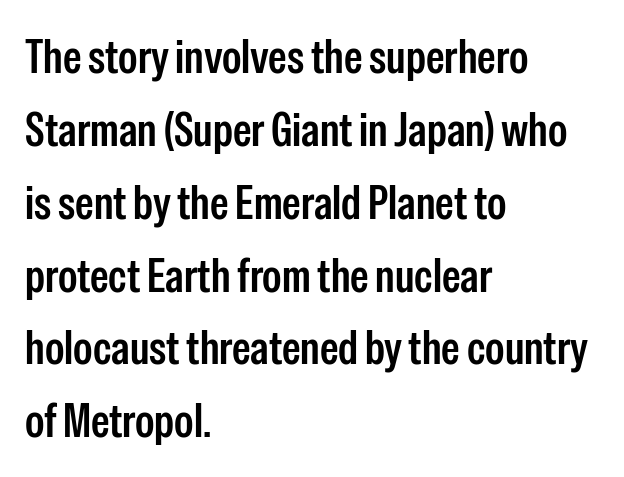
{"serif": "no", "italic": "no", "width": "condensed", "stroke_contrast": "low", "x_height": "medium", "monospaced": "no", "underline": "no", "align": "left", "line_spacing": "normal", "line_spacing_ratio": 1.55, "letter_spacing": "normal", "letter_spacing_em": 0.0, "glyph_px": 47}
